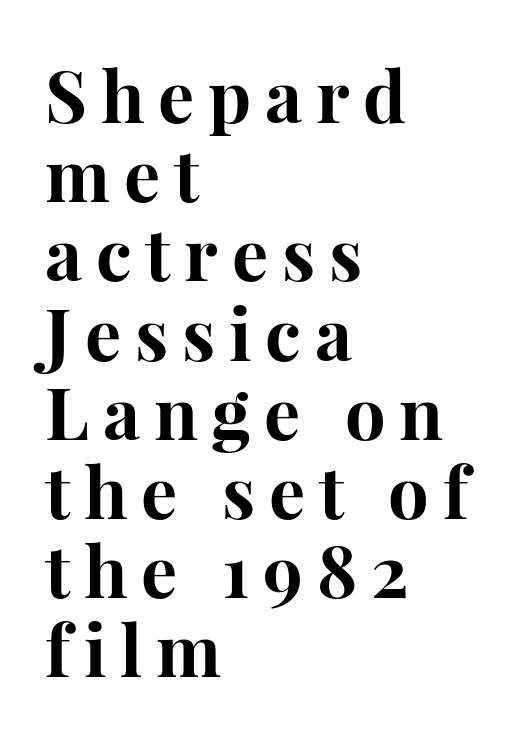
Q: Is the text bold? A: Yes.
Q: Is the text italic (slanted)? A: No, it is upright.
Q: Is the typeface a serif or a sans-serif typeface? A: Serif.
Q: Is the text underlined? A: No.
Q: How is the paragraph aligned? A: Left-aligned.
Q: Is the spacing between lines tight, normal or loose? A: Tight.
Q: Width (condensed, normal, or wide)? A: Normal.
Q: Stroke contrast? A: High.
Q: x-height? A: Medium.
Q: Monospaced? A: No.
